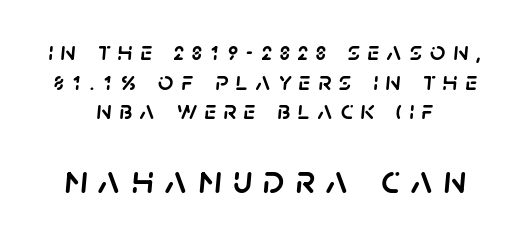
{"italic": "yes", "lean": "right", "slant_degrees": 5, "width": "normal", "stroke_contrast": "low", "x_height": "large", "monospaced": "no", "underline": "no", "align": "center", "line_spacing": "tight", "line_spacing_ratio": 1.1, "letter_spacing": "wide", "letter_spacing_em": 0.28, "larger_block": "second", "size_ratio": 1.48, "glyph_px": 40}
